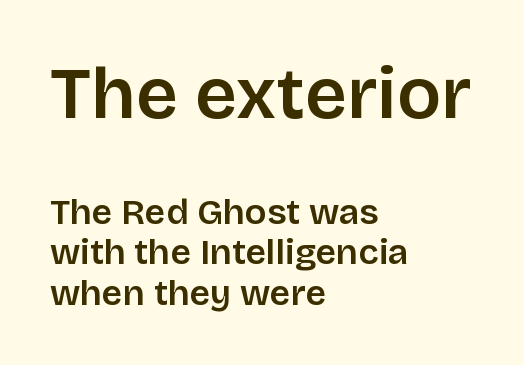
How are the letters spaced? Ordinarily, with no added tracking. The axis of the letterforms is exactly vertical. Note the varied advance widths — an 'i' is clearly narrower than an 'm'. The first block has been scaled up relative to the second.
